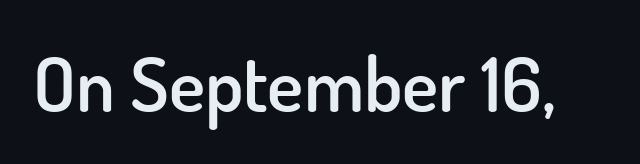
Words appear dense and cohesive because spacing is normal. Look at the stroke-to-counter ratio: somewhat heavy, a semibold. The typography opts for an upright posture over an oblique one. Examine the stroke ends and you'll find no serifs. Clear beneath every line of the passage. These lines are rendered in a variable-pitch font.
